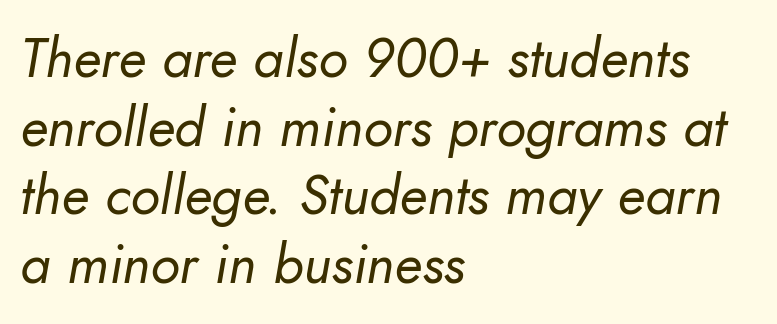
There is no visible air inserted between adjacent glyphs. Vertically, the passage feels balanced, rows spaced as you'd expect. The passage shown leans; its letterforms are oblique. Check under the words: just untouched page. A typesetter would call this proportional, since set widths differ per character. Is the block centered? No — it sits flush against the left margin.
